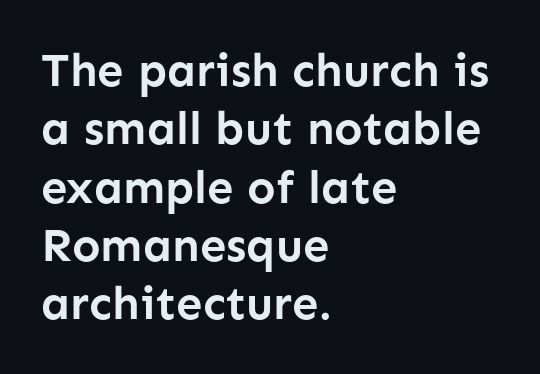
The image shows 47 px semibold sans-serif type, upright; set left-aligned, line spacing 1.24x, normal letter spacing, not underlined; low stroke contrast and a medium x-height.
